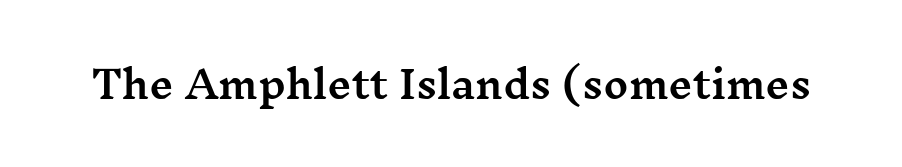
Posture: straight, roman, zero tilt. What stands out about the letter spacing? Nothing — it is the standard amount. In terms of letterform style, serifs are clearly present. Character widths vary here, with narrow letters taking less room than wide ones. Nobody drew a line under any word here.
